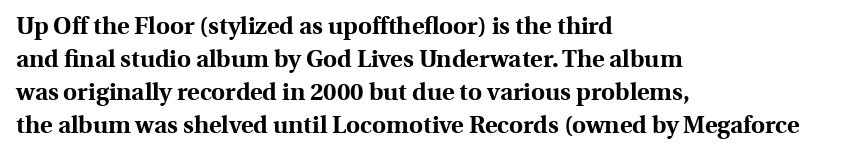
Q: Is the text bold? A: Yes.
Q: Is the text italic (slanted)? A: No, it is upright.
Q: Is the text underlined? A: No.
Q: How is the paragraph aligned? A: Left-aligned.
Q: Is the spacing between letters normal or unusually wide? A: Normal.
Q: Is the spacing between lines tight, normal or loose? A: Normal.
